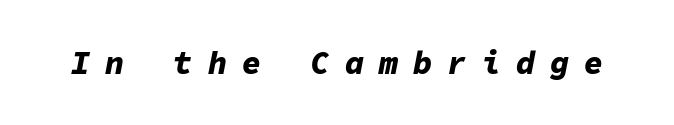
{"italic": "yes", "lean": "right", "slant_degrees": 11, "bold": "yes", "weight": "bold", "width": "normal", "stroke_contrast": "low", "x_height": "medium", "monospaced": "yes", "underline": "no", "letter_spacing": "wide", "letter_spacing_em": 0.47, "glyph_px": 32}
